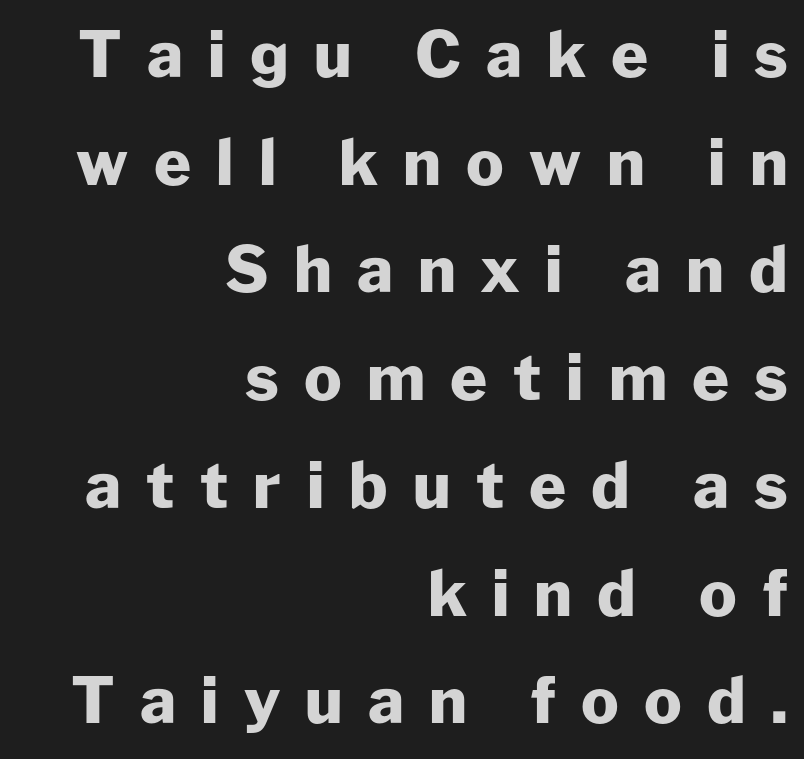
Q: Is the text bold? A: Yes.
Q: Is the text italic (slanted)? A: No, it is upright.
Q: Is the typeface a serif or a sans-serif typeface? A: Sans-serif.
Q: Is the text underlined? A: No.
Q: How is the paragraph aligned? A: Right-aligned.
Q: Is the spacing between letters normal or unusually wide? A: Unusually wide.
Q: Width (condensed, normal, or wide)? A: Normal.
Q: Stroke contrast? A: Low.
Q: x-height? A: Medium.
Q: Monospaced? A: No.
